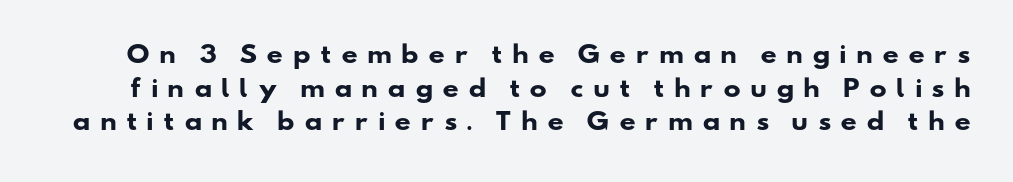
The image shows 23 px bold type; set normal line spacing (1.46x), unusually wide letter spacing (+0.39 em), not underlined.
